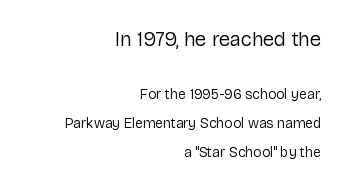
Each line ends at the same right margin while the left side varies. No italicization has been applied; the sample stays upright. Underline: absent. The line-height multiplier appears high, well above default.
